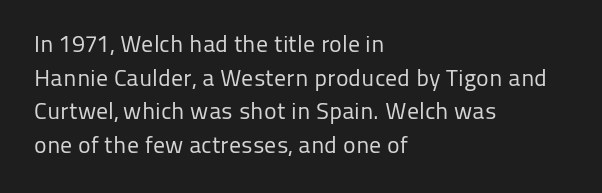
Does the copy run flush right? No — it runs flush left. Does extra space separate the letters? No, they use regular spacing. The letters look calm and open, with moderate or lighter stems. Beneath every word, the page is bare. Normally led — the rows are evenly, conventionally spaced.
